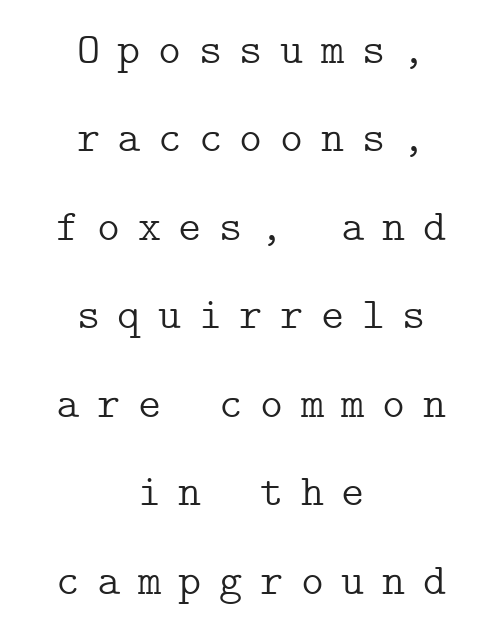
Q: Is the text bold? A: No.
Q: Is the text italic (slanted)? A: No, it is upright.
Q: Is the typeface a serif or a sans-serif typeface? A: Serif.
Q: Is the text underlined? A: No.
Q: How is the paragraph aligned? A: Centered.
Q: Is the spacing between letters normal or unusually wide? A: Unusually wide.
Q: Is the spacing between lines tight, normal or loose? A: Loose.
Q: Width (condensed, normal, or wide)? A: Normal.
Q: Stroke contrast? A: Low.
Q: x-height? A: Medium.
